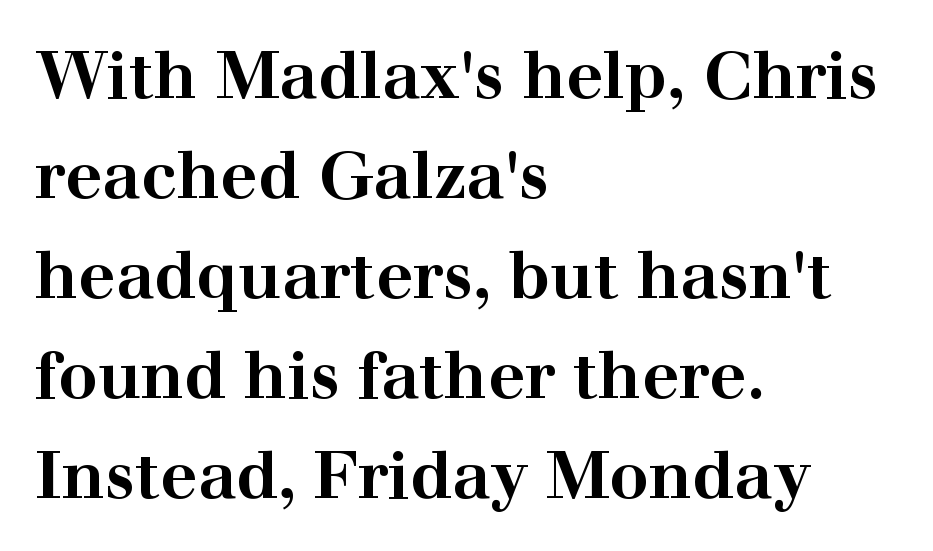
Q: Is the text bold? A: Yes.
Q: Is the text italic (slanted)? A: No, it is upright.
Q: Is the typeface a serif or a sans-serif typeface? A: Serif.
Q: Is the text underlined? A: No.
Q: How is the paragraph aligned? A: Left-aligned.
Q: Is the spacing between letters normal or unusually wide? A: Normal.
Q: Is the spacing between lines tight, normal or loose? A: Normal.
Q: Width (condensed, normal, or wide)? A: Wide.
Q: Stroke contrast? A: High.
Q: x-height? A: Medium.
Q: Monospaced? A: No.
